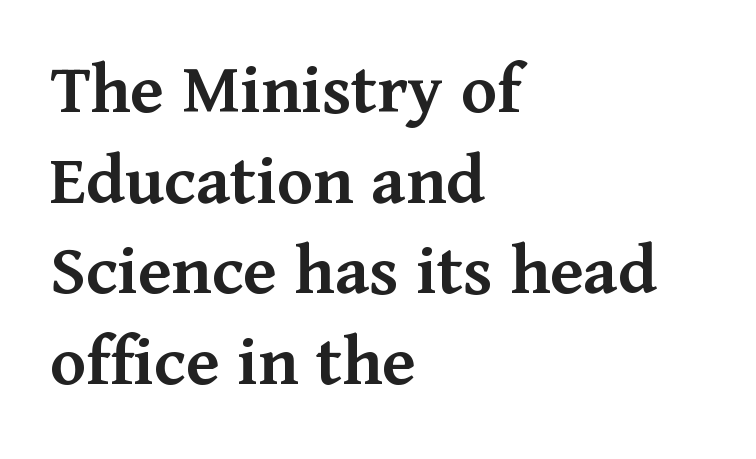
{"serif": "yes", "italic": "no", "bold": "semi", "weight": "semibold", "width": "normal", "stroke_contrast": "medium", "x_height": "medium", "monospaced": "no", "underline": "no", "align": "left", "line_spacing_ratio": 1.21, "letter_spacing": "normal", "letter_spacing_em": 0.0, "glyph_px": 75}
